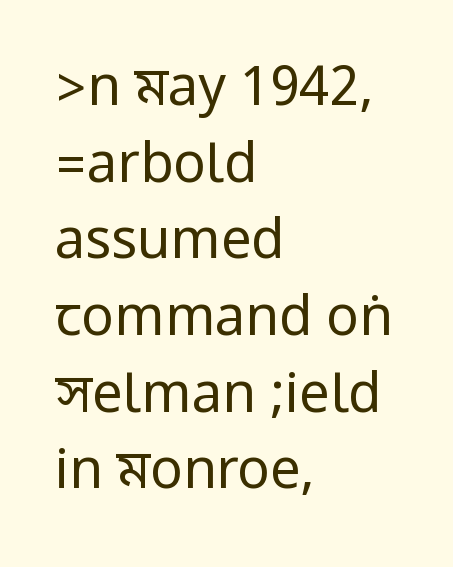
{"serif": "no", "italic": "no", "bold": "no", "weight": "regular", "width": "condensed", "stroke_contrast": "low", "underline": "no", "align": "left", "line_spacing": "normal", "line_spacing_ratio": 1.42, "letter_spacing": "normal", "letter_spacing_em": 0.0, "glyph_px": 54}
